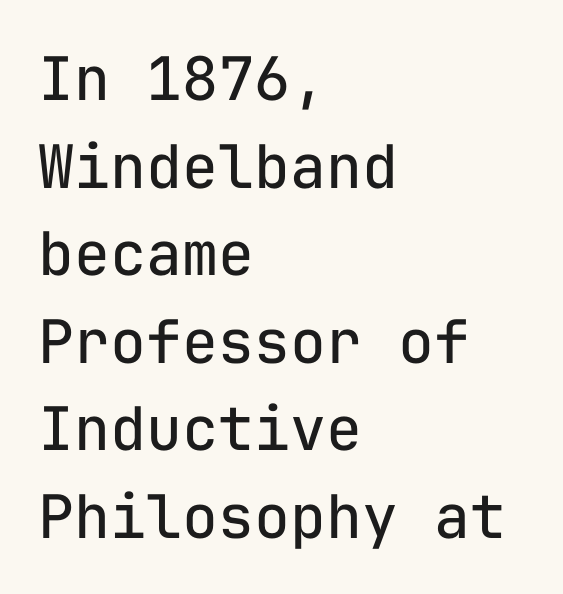
Q: Is the text bold? A: No.
Q: Is the text italic (slanted)? A: No, it is upright.
Q: Is the typeface a serif or a sans-serif typeface? A: Sans-serif.
Q: Is the text underlined? A: No.
Q: How is the paragraph aligned? A: Left-aligned.
Q: Is the spacing between letters normal or unusually wide? A: Normal.
Q: Is the spacing between lines tight, normal or loose? A: Normal.
Q: Width (condensed, normal, or wide)? A: Normal.
Q: Stroke contrast? A: Low.
Q: x-height? A: Medium.
Q: Monospaced? A: Yes.
